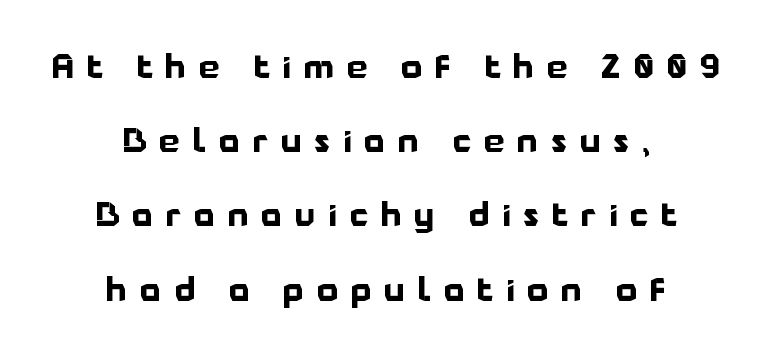
Q: Is the text bold? A: Yes.
Q: Is the text italic (slanted)? A: No, it is upright.
Q: Is the typeface a serif or a sans-serif typeface? A: Sans-serif.
Q: Is the text underlined? A: No.
Q: How is the paragraph aligned? A: Centered.
Q: Is the spacing between letters normal or unusually wide? A: Unusually wide.
Q: Is the spacing between lines tight, normal or loose? A: Loose.
Q: Width (condensed, normal, or wide)? A: Normal.
Q: Stroke contrast? A: Low.
Q: x-height? A: Medium.
Q: Monospaced? A: No.
